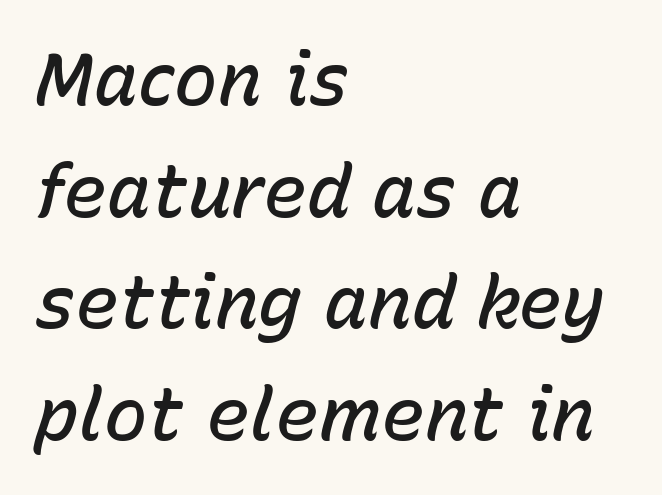
The image shows 73 px semibold type, italic (leaning right); set left-aligned, normal line spacing (1.53x), normal letter spacing, not underlined; low stroke contrast and a medium x-height.
